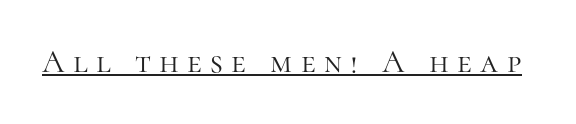
Q: Is the text bold? A: No.
Q: Is the text italic (slanted)? A: No, it is upright.
Q: Is the typeface a serif or a sans-serif typeface? A: Serif.
Q: Is the text underlined? A: Yes.
Q: Is the spacing between letters normal or unusually wide? A: Unusually wide.
Q: Width (condensed, normal, or wide)? A: Normal.
Q: Stroke contrast? A: High.
Q: x-height? A: Medium.
Q: Monospaced? A: No.
